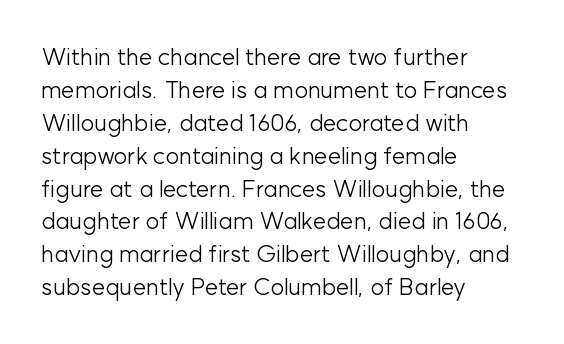
These lines stack with their left ends in a neat column. Letters rest on an invisible, unmarked baseline. The lines sit at an ordinary, default distance from one another. The type sits square on the baseline with zero lean. No letter is thick-stroked: the sample isn't bold. Default kerning and tracking; the words read as compact shapes.
